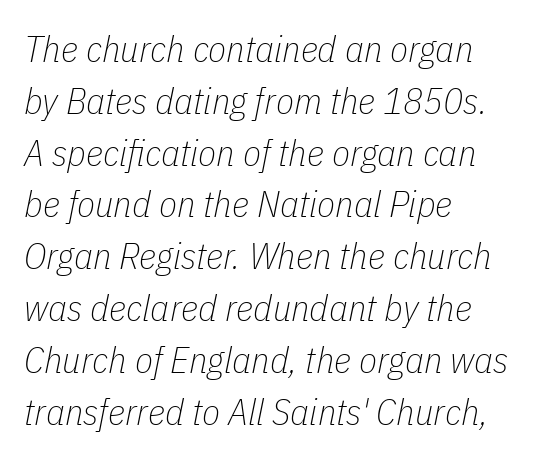
The image shows 37 px thin, condensed type, italic (leaning right); set left-aligned, normal line spacing (1.4x), normal letter spacing, not underlined; low stroke contrast and a medium x-height.
